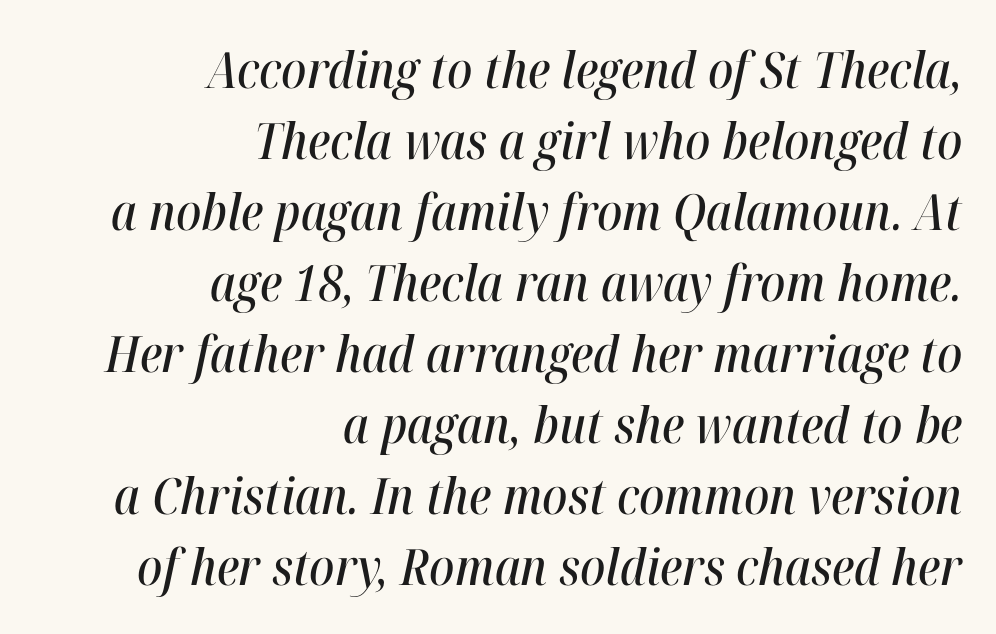
Q: Is the text italic (slanted)? A: Yes, it leans right by about 12 degrees.
Q: Is the text underlined? A: No.
Q: How is the paragraph aligned? A: Right-aligned.
Q: Is the spacing between letters normal or unusually wide? A: Normal.
Q: Is the spacing between lines tight, normal or loose? A: Normal.
Q: Width (condensed, normal, or wide)? A: Condensed.
Q: Stroke contrast? A: High.
Q: x-height? A: Medium.
Q: Monospaced? A: No.
